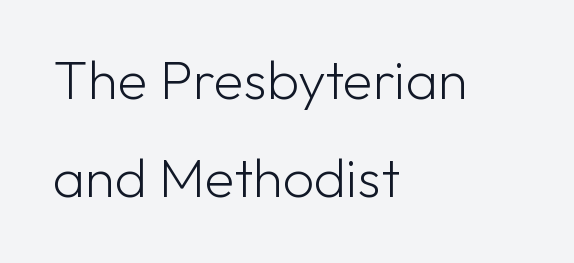
Q: Is the text bold? A: No.
Q: Is the text italic (slanted)? A: No, it is upright.
Q: Is the typeface a serif or a sans-serif typeface? A: Sans-serif.
Q: Is the text underlined? A: No.
Q: How is the paragraph aligned? A: Left-aligned.
Q: Is the spacing between letters normal or unusually wide? A: Normal.
Q: Width (condensed, normal, or wide)? A: Normal.
Q: Stroke contrast? A: Low.
Q: x-height? A: Medium.
Q: Monospaced? A: No.
